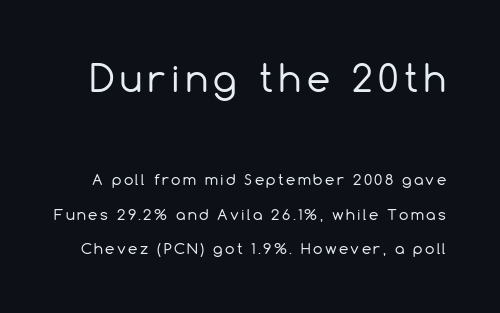
Students, observe: this is what heavily led, spacious text looks like. Grotesque or geometric, the face here clearly has no serifs. Unlike italic type, these characters show no tilt at all. The upper block of text is set noticeably larger than the block beneath it. The face looks like a standard text weight, possibly lighter. The space directly below the letters is spotless.
